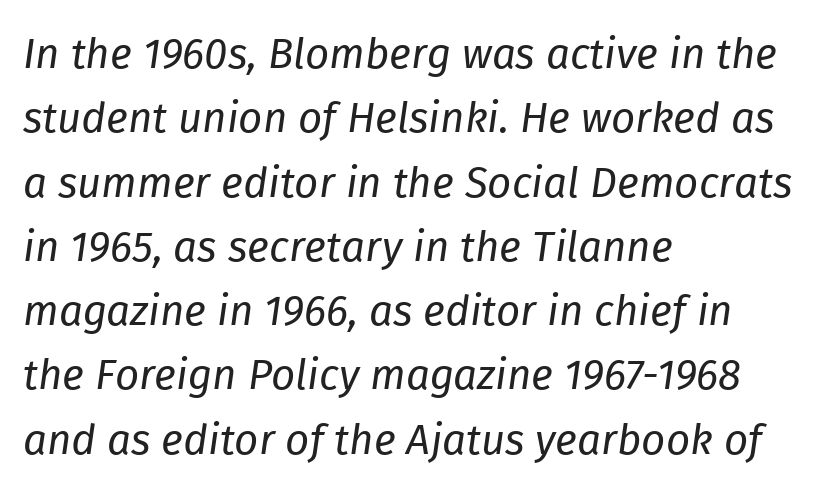
A normal amount of white space separates one row of letters from the next. The gap between lines stays unmarked. An italicized treatment has been applied to the whole sample. Is the letter spacing exaggerated? No — it looks like the ordinary default. Leftover space on each line is placed entirely after the last word. A typesetter would call this proportional, since set widths differ per character.
